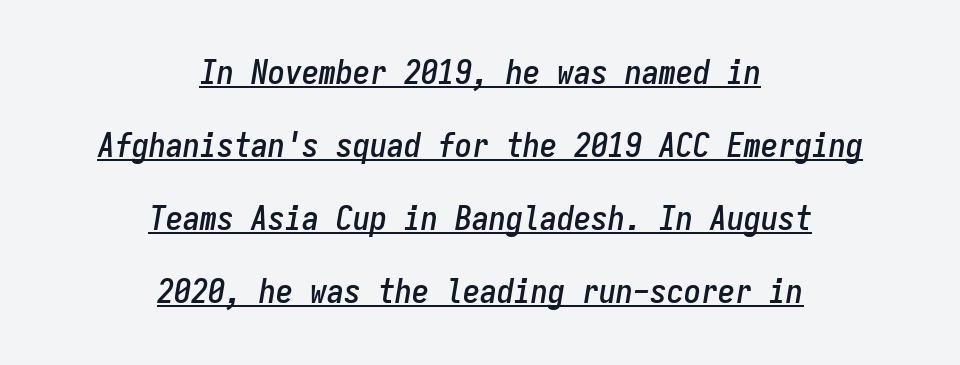
The image shows 34 px condensed type, italic (leaning right), monospaced; set centered, loose line spacing (2.15x), normal letter spacing, underlined; low stroke contrast and a medium x-height.
